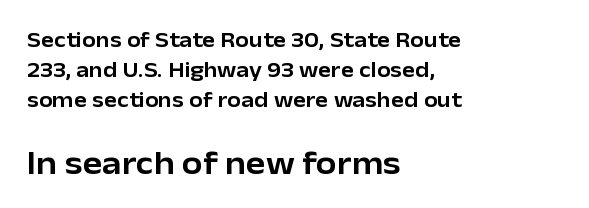
Q: Is the text italic (slanted)? A: No, it is upright.
Q: Is the typeface a serif or a sans-serif typeface? A: Sans-serif.
Q: Is the text underlined? A: No.
Q: How is the paragraph aligned? A: Left-aligned.
Q: Is the spacing between letters normal or unusually wide? A: Normal.
Q: Is the spacing between lines tight, normal or loose? A: Normal.
Q: Which block of text is set in a larger size, the first (top) or the second (bottom)? A: The second (bottom) one.
Q: Width (condensed, normal, or wide)? A: Normal.
Q: Stroke contrast? A: Low.
Q: x-height? A: Medium.
Q: Monospaced? A: No.
